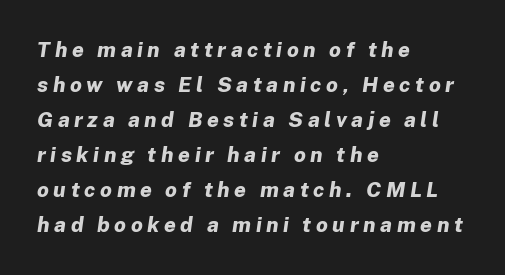
The image shows 21 px bold type, italic (leaning right); set left-aligned, normal line spacing (1.67x), unusually wide letter spacing (+0.22 em), not underlined.
